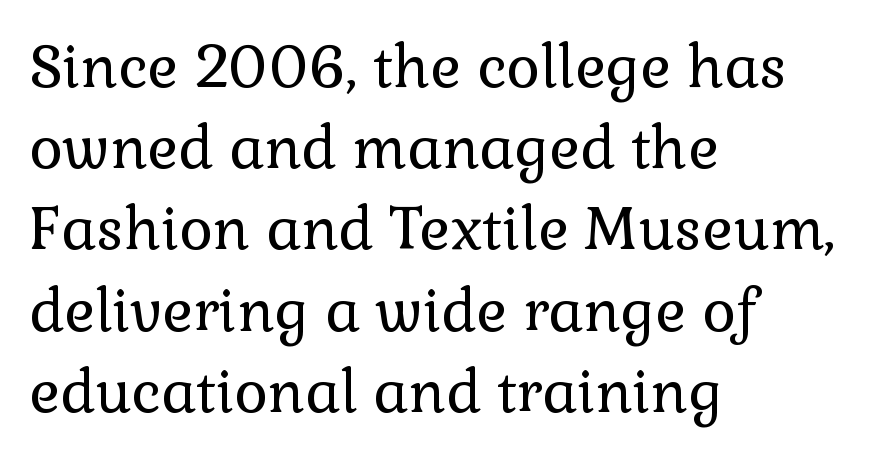
Normally led — the rows are evenly, conventionally spaced. Does the lettering tilt? It doesn't — this is upright. There is no visible air inserted between adjacent glyphs. The glyphs are unaccompanied by any horizontal stroke below them. Looks like regular typesetting: each glyph gets only the width it needs. No extra ink here — the face is not bold.
